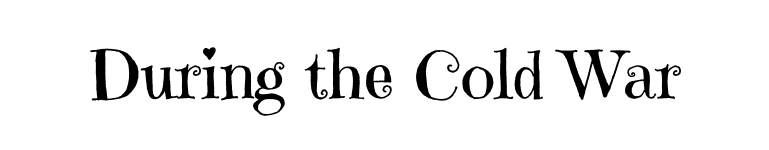
{"serif": "yes", "italic": "no", "bold": "no", "weight": "regular", "width": "normal", "stroke_contrast": "high", "x_height": "medium", "monospaced": "no", "underline": "no", "letter_spacing": "normal", "letter_spacing_em": 0.0, "glyph_px": 66}
